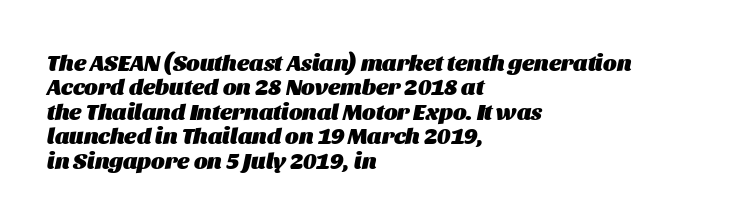
Q: Is the text bold? A: Yes.
Q: Is the text italic (slanted)? A: Yes, it leans right by about 11 degrees.
Q: Is the text underlined? A: No.
Q: How is the paragraph aligned? A: Left-aligned.
Q: Is the spacing between letters normal or unusually wide? A: Normal.
Q: Is the spacing between lines tight, normal or loose? A: Tight.
